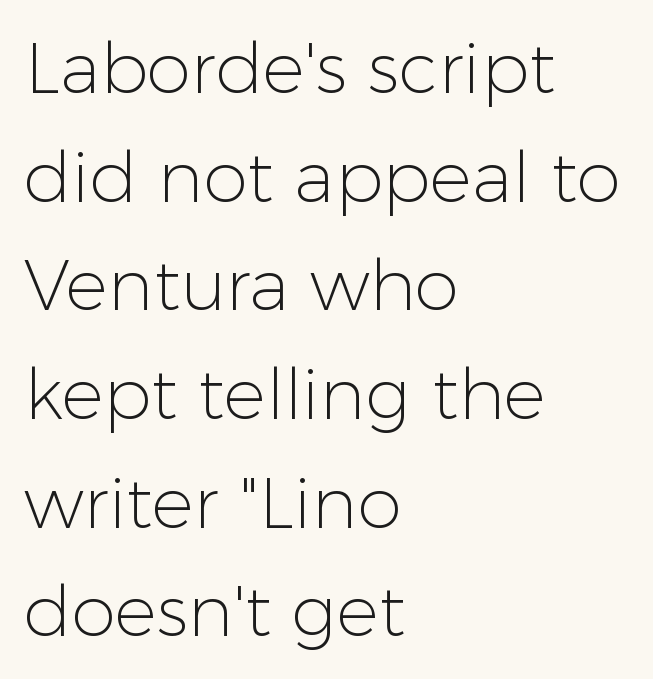
Vertical stems look standard width or narrower in stroke. The zone under the glyphs is completely vacant. Varying glyph widths throughout — classic text-font behaviour. Vertical strokes here are truly vertical.
